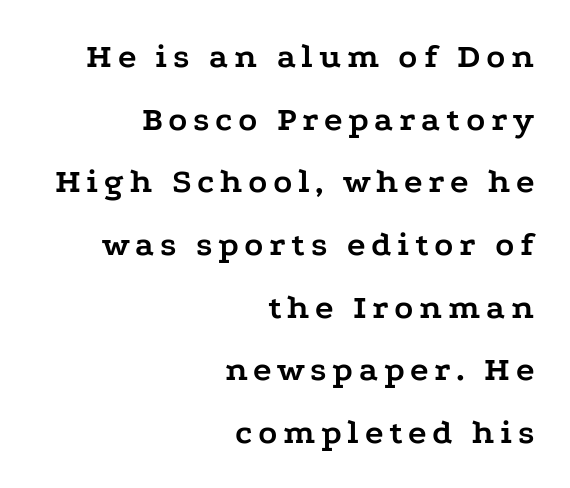
The strokes are fattened all the way to bold. It's the straight-up-and-down kind of type. This sample is right-justified, so line beginnings fall wherever the words allow. Note the varied advance widths — an 'i' is clearly narrower than an 'm'.
